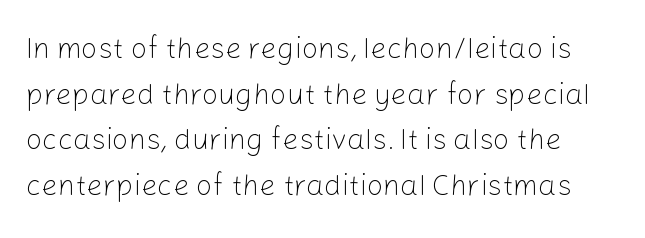
The image shows 29 px light sans-serif type, upright; set normal line spacing (1.57x), normal letter spacing, not underlined; low stroke contrast and a medium x-height.
